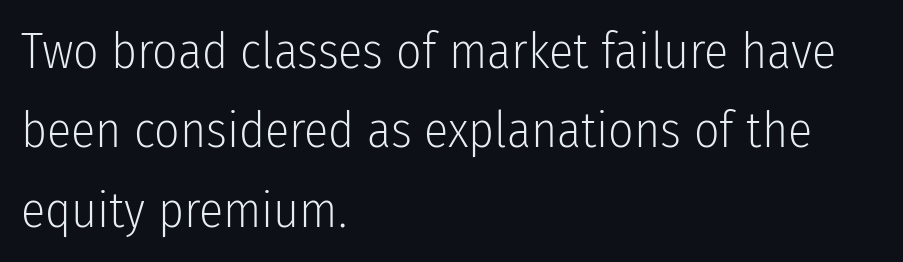
Q: Is the text bold? A: No.
Q: Is the text italic (slanted)? A: No, it is upright.
Q: Is the typeface a serif or a sans-serif typeface? A: Sans-serif.
Q: Is the text underlined? A: No.
Q: How is the paragraph aligned? A: Left-aligned.
Q: Is the spacing between letters normal or unusually wide? A: Normal.
Q: Is the spacing between lines tight, normal or loose? A: Normal.
Q: Width (condensed, normal, or wide)? A: Condensed.
Q: Stroke contrast? A: Low.
Q: x-height? A: Medium.
Q: Monospaced? A: No.
